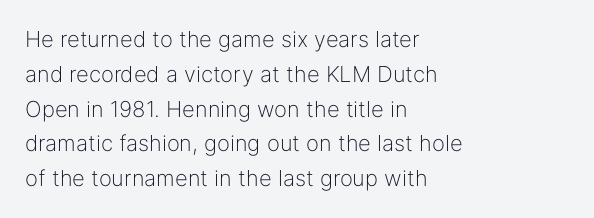
The image shows 22 px text type, upright; set left-aligned, normal line spacing (1.58x), normal letter spacing, not underlined.
